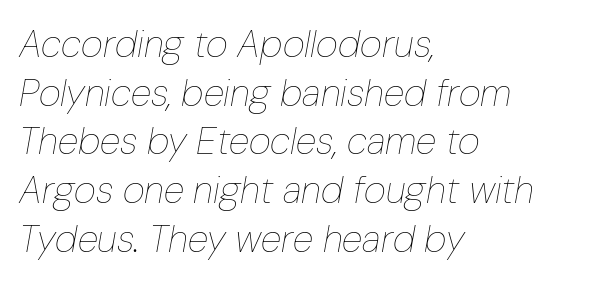
Q: Is the text bold? A: No.
Q: Is the text italic (slanted)? A: Yes, it leans right by about 10 degrees.
Q: Is the text underlined? A: No.
Q: How is the paragraph aligned? A: Left-aligned.
Q: Is the spacing between letters normal or unusually wide? A: Normal.
Q: Is the spacing between lines tight, normal or loose? A: Normal.
Q: Width (condensed, normal, or wide)? A: Condensed.
Q: Stroke contrast? A: Low.
Q: x-height? A: Medium.
Q: Monospaced? A: No.
